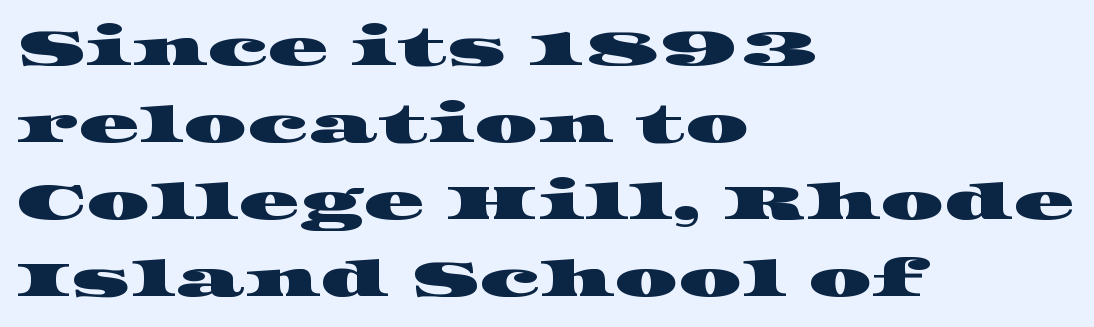
{"serif": "yes", "width": "wide", "stroke_contrast": "high", "x_height": "large", "monospaced": "no", "underline": "no", "align": "left", "line_spacing": "normal", "line_spacing_ratio": 1.54, "letter_spacing": "normal", "letter_spacing_em": 0.0, "glyph_px": 50}
